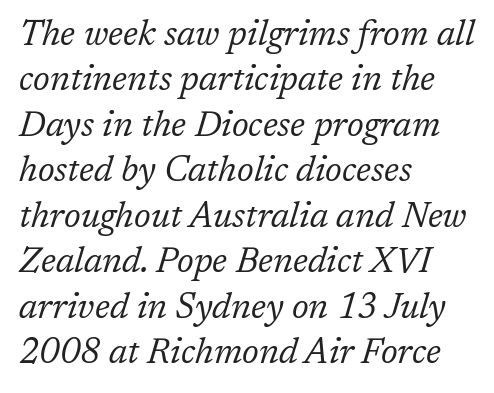
Q: Is the text bold? A: No.
Q: Is the text italic (slanted)? A: Yes, it leans right by about 17 degrees.
Q: Is the typeface a serif or a sans-serif typeface? A: Serif.
Q: Is the text underlined? A: No.
Q: How is the paragraph aligned? A: Left-aligned.
Q: Is the spacing between letters normal or unusually wide? A: Normal.
Q: Is the spacing between lines tight, normal or loose? A: Normal.
Q: Width (condensed, normal, or wide)? A: Normal.
Q: Stroke contrast? A: Low.
Q: x-height? A: Medium.
Q: Monospaced? A: No.
